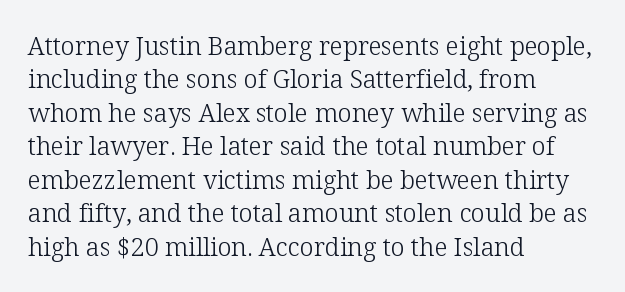
{"italic": "no", "bold": "no", "underline": "no", "align": "left", "line_spacing": "normal", "line_spacing_ratio": 1.34, "letter_spacing": "normal", "letter_spacing_em": 0.0, "glyph_px": 25}
